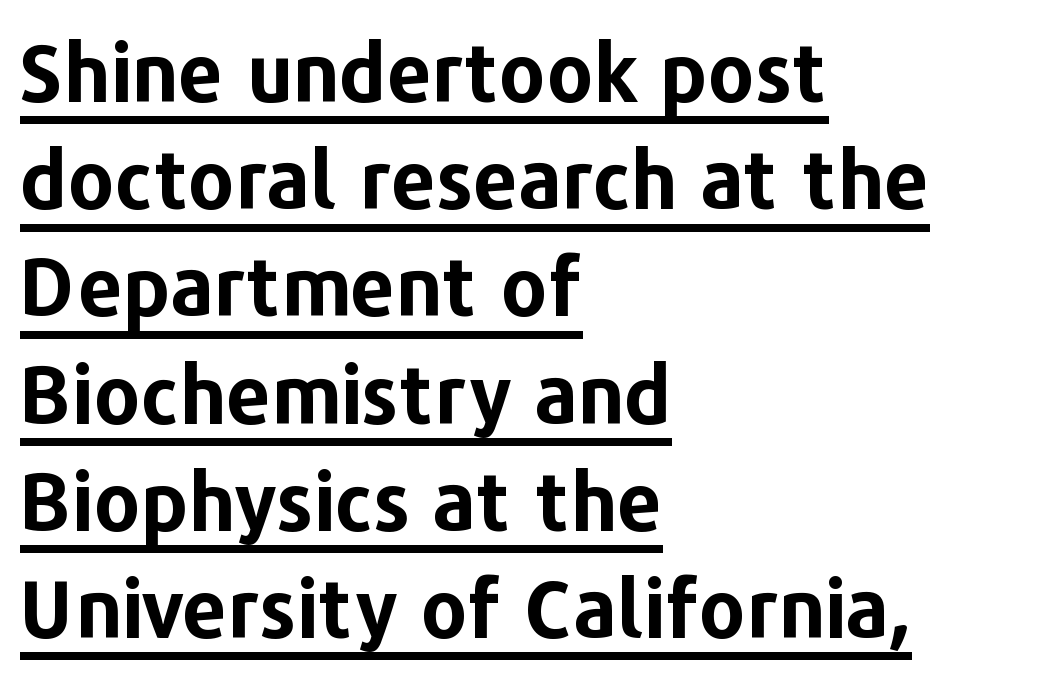
The image shows 80 px bold sans-serif type, upright; set left-aligned, normal line spacing (1.34x), normal letter spacing, underlined; low stroke contrast and a medium x-height.
